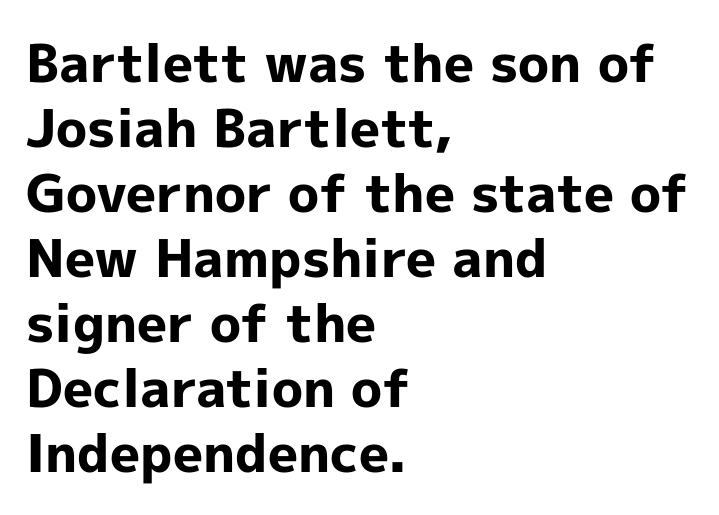
If you measured baseline to baseline, you'd find a middling distance. Heft: maximum for text — a bold. Here the designer chose a conventional face with non-uniform glyph widths. A bare baseline throughout the passage. Nope, no serifs anywhere on these letters. Every character sits straight up, as roman type does.
